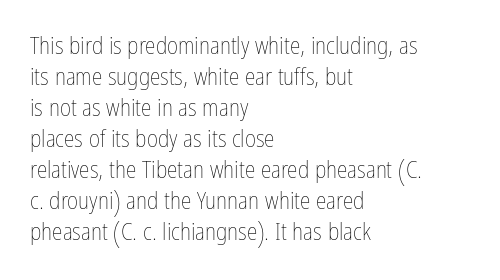
{"italic": "no", "bold": "no", "underline": "no", "align": "left", "line_spacing": "normal", "line_spacing_ratio": 1.29, "letter_spacing": "normal", "letter_spacing_em": 0.0, "glyph_px": 24}
